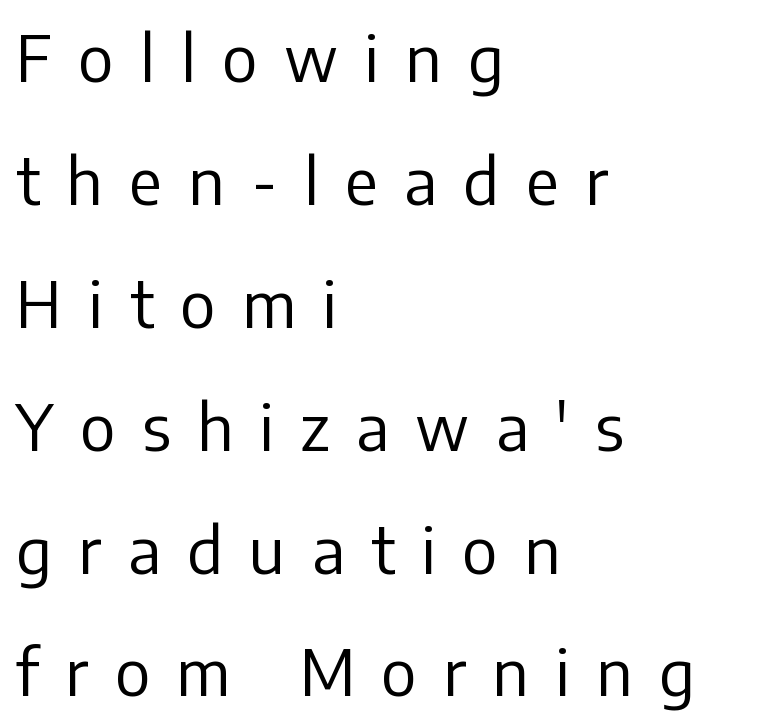
{"serif": "no", "italic": "no", "bold": "no", "weight": "regular", "width": "normal", "stroke_contrast": "low", "x_height": "medium", "monospaced": "no", "underline": "no", "align": "left", "line_spacing": "loose", "line_spacing_ratio": 1.92, "letter_spacing": "wide", "letter_spacing_em": 0.41, "glyph_px": 64}
